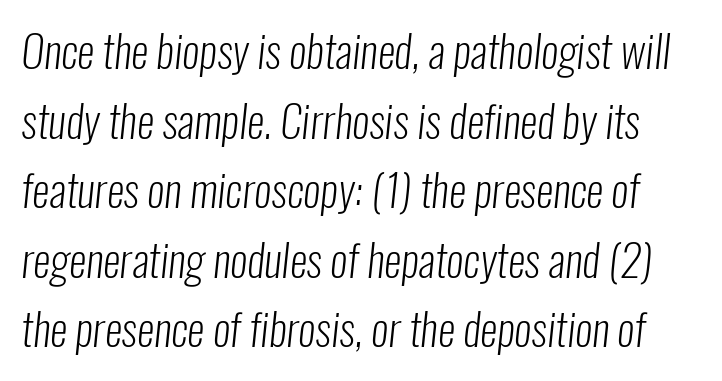
The image shows 44 px light, condensed sans-serif type; set normal line spacing (1.58x), normal letter spacing, not underlined; low stroke contrast and a medium x-height.
